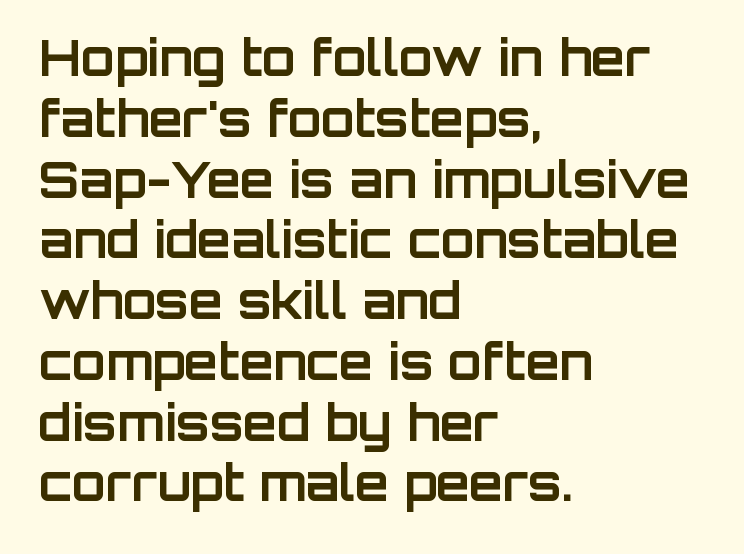
Q: Is the text bold? A: Yes.
Q: Is the text italic (slanted)? A: No, it is upright.
Q: Is the typeface a serif or a sans-serif typeface? A: Sans-serif.
Q: Is the text underlined? A: No.
Q: How is the paragraph aligned? A: Left-aligned.
Q: Is the spacing between letters normal or unusually wide? A: Normal.
Q: Width (condensed, normal, or wide)? A: Normal.
Q: Stroke contrast? A: Low.
Q: x-height? A: Large.
Q: Monospaced? A: No.
